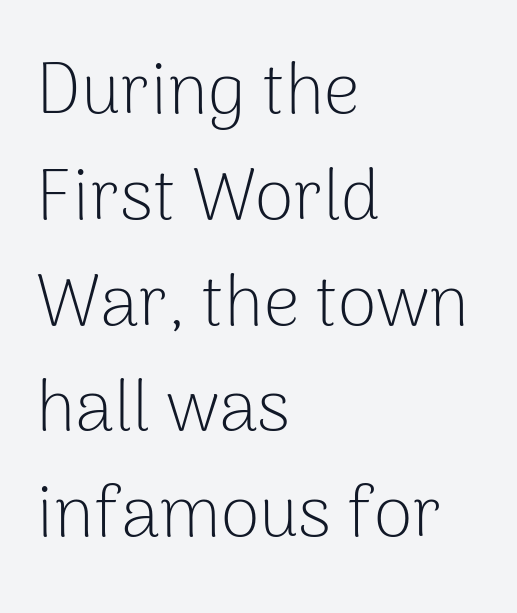
{"serif": "no", "italic": "no", "bold": "no", "weight": "light", "width": "normal", "stroke_contrast": "low", "x_height": "medium", "monospaced": "no", "underline": "no", "align": "left", "line_spacing": "normal", "line_spacing_ratio": 1.49, "letter_spacing": "normal", "letter_spacing_em": 0.0, "glyph_px": 71}
